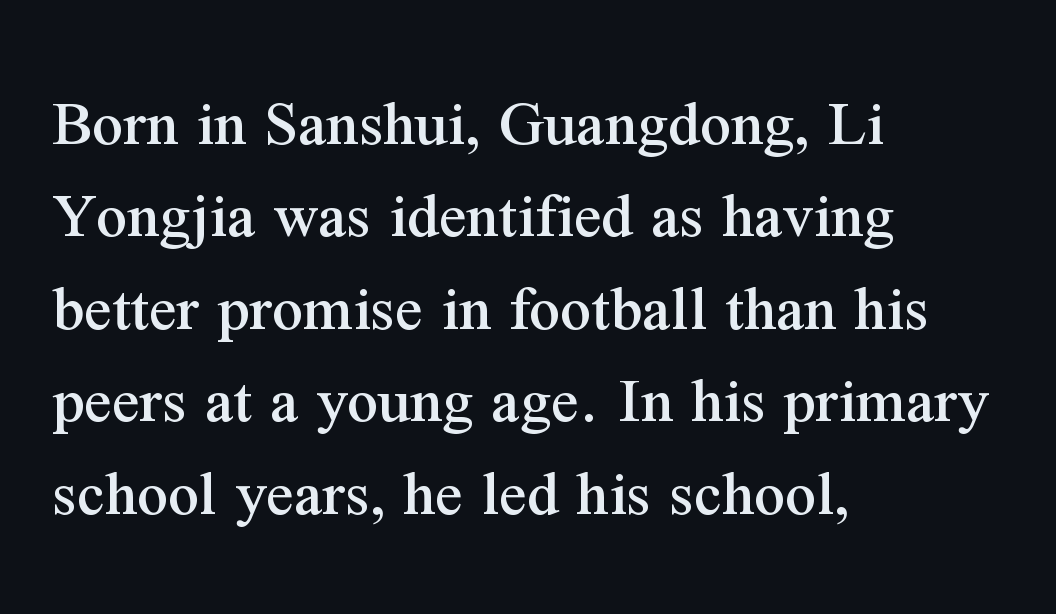
The gaps between neighbouring characters are ordinary and unremarkable. Looks like regular typesetting: each glyph gets only the width it needs. This rendering features lettering with no underline. Does the type have serifs? Yes, each stem ends in a small foot.
